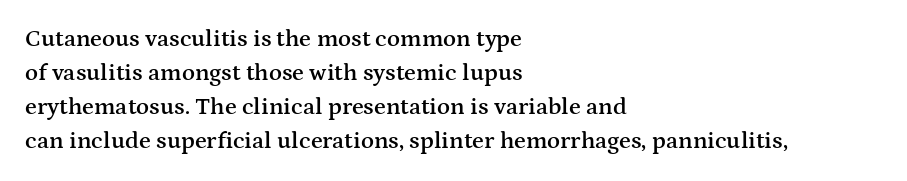
{"italic": "no", "bold": "semi", "underline": "no", "align": "left", "line_spacing": "normal", "line_spacing_ratio": 1.42, "letter_spacing": "normal", "letter_spacing_em": 0.0, "glyph_px": 24}
